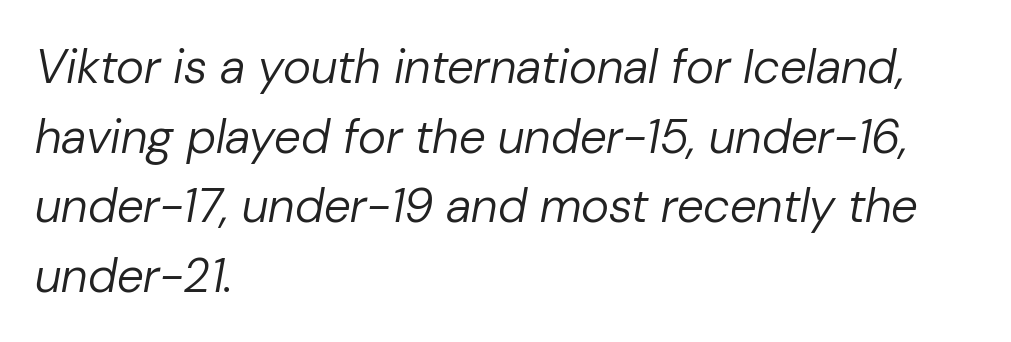
The image shows 48 px regular-weight type, italic (leaning right); set left-aligned, normal line spacing (1.45x), normal letter spacing, not underlined; low stroke contrast and a medium x-height.
